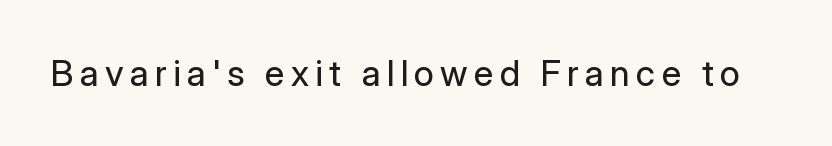
Q: Is the text bold? A: No.
Q: Is the text italic (slanted)? A: No, it is upright.
Q: Is the typeface a serif or a sans-serif typeface? A: Sans-serif.
Q: Is the text underlined? A: No.
Q: Width (condensed, normal, or wide)? A: Normal.
Q: Stroke contrast? A: Low.
Q: x-height? A: Medium.
Q: Monospaced? A: No.
